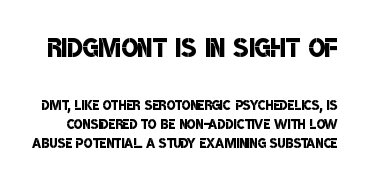
Anything drawn beneath the words? Only blank space. The letterforms sit shoulder to shoulder at normal distance. Looks like regular typesetting: each glyph gets only the width it needs. Typesetter's note: demi weight, one step under bold.
